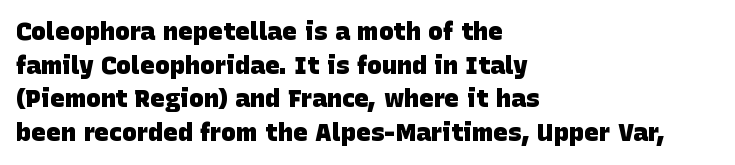
Notice how thick the strokes are: this is what a full bold looks like. This sample uses plain, unmodified letter spacing. Visually the block forms a straight wall on the left and a jagged coastline on the right. A typesetter would call this leading conventional body-copy spacing.
